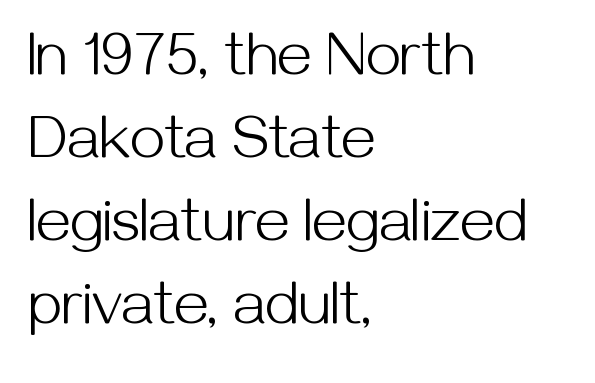
Reading down the column, the eye jumps a familiar distance to each next line. The lettering stays uniformly vertical, giving the passage a roman look. A bare baseline throughout the passage. This is not heavy type; no bold has been used. This is sans-serif lettering, the kind often seen on screens and signage. Which margin do the lines hug? The left one — the right edge is uneven.
